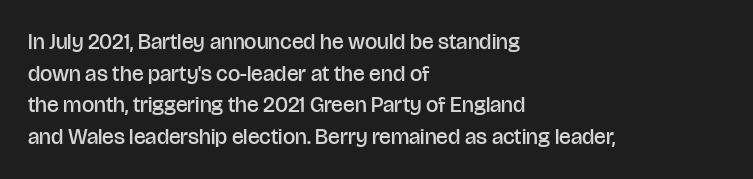
Q: Is the text bold? A: Semi-bold.
Q: Is the text italic (slanted)? A: No, it is upright.
Q: Is the text underlined? A: No.
Q: How is the paragraph aligned? A: Left-aligned.
Q: Is the spacing between letters normal or unusually wide? A: Normal.
Q: Is the spacing between lines tight, normal or loose? A: Normal.
